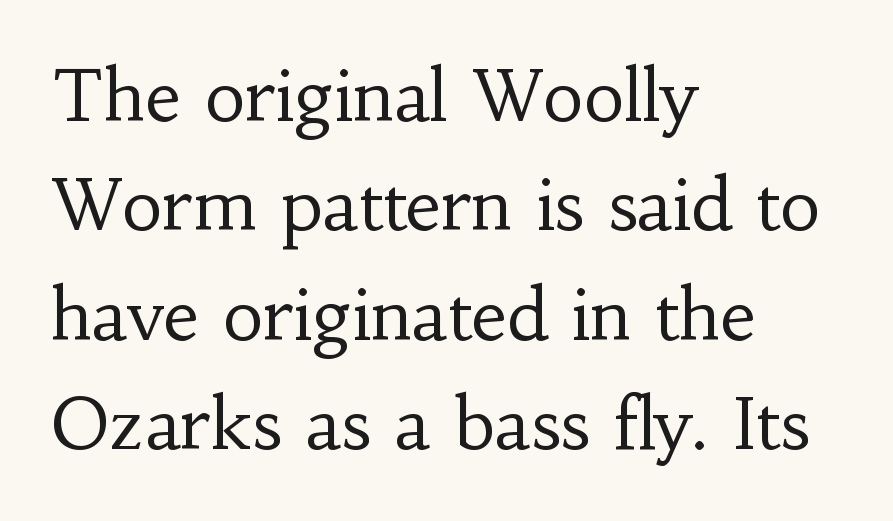
Students, observe: this is what conventionally led text looks like. Varying glyph widths throughout — classic text-font behaviour. The designer went with a serif here, giving each stem small feet. The horizontal fit of the characters is conventional and even.
